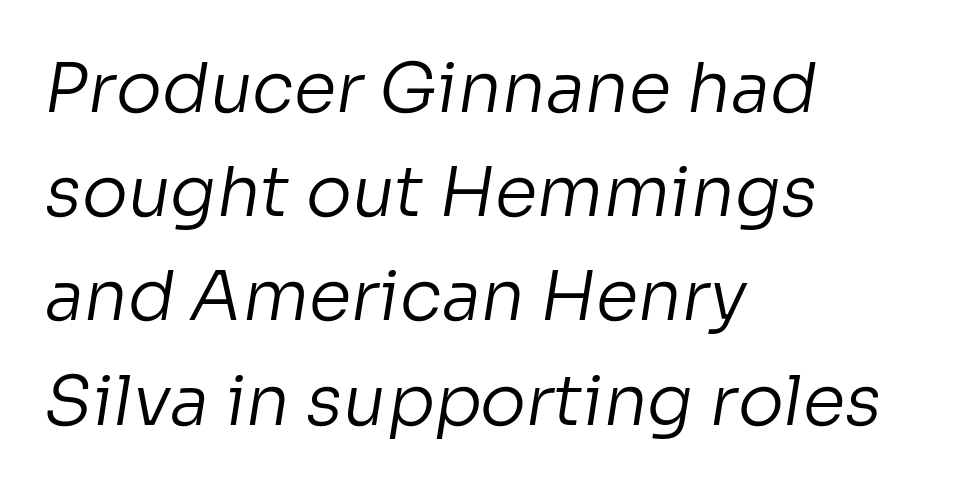
{"serif": "no", "bold": "no", "weight": "regular", "width": "normal", "stroke_contrast": "low", "x_height": "medium", "monospaced": "no", "underline": "no", "align": "left", "line_spacing": "normal", "line_spacing_ratio": 1.51, "letter_spacing": "normal", "letter_spacing_em": 0.0, "glyph_px": 69}
